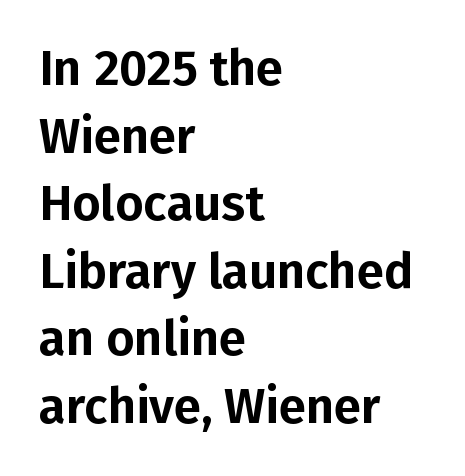
The image shows 49 px sans-serif type, upright; set left-aligned, normal line spacing (1.38x), normal letter spacing, not underlined; low stroke contrast and a medium x-height.
